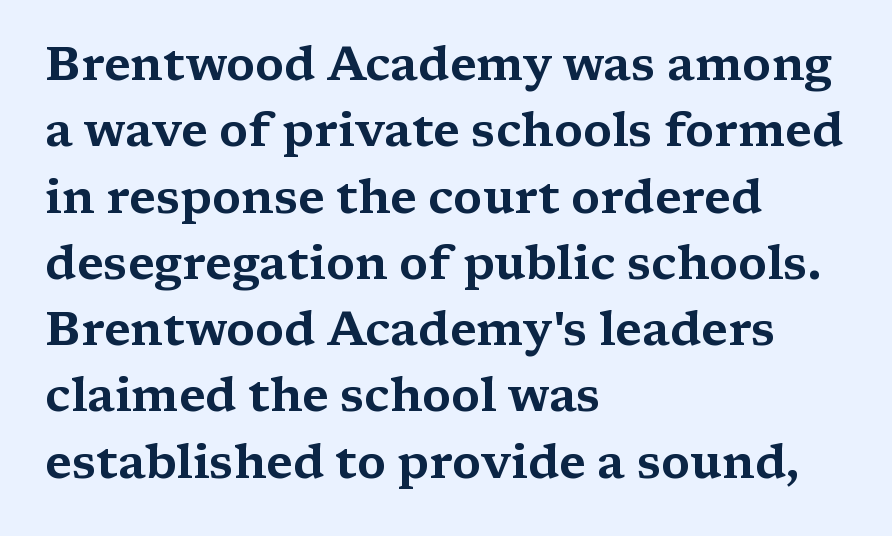
Letter spacing: default. Looks like regular typesetting: each glyph gets only the width it needs. Does the leading feel generous? No, just average. These lines were composed using upright roman letters.
